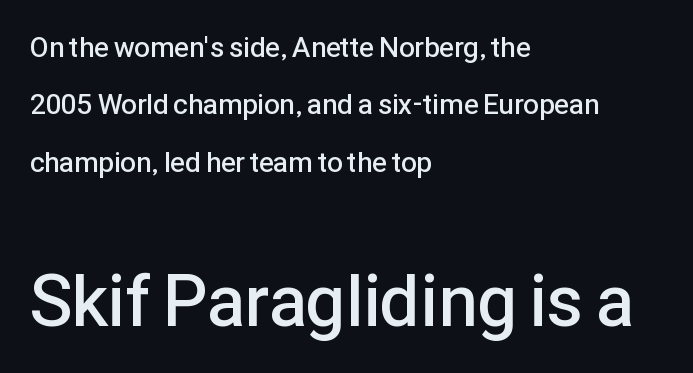
The image shows 71 px semibold sans-serif type, upright; set left-aligned, loose line spacing (2.05x), normal letter spacing, not underlined; the second (bottom) block is 2.54x larger; low stroke contrast and a medium x-height.
